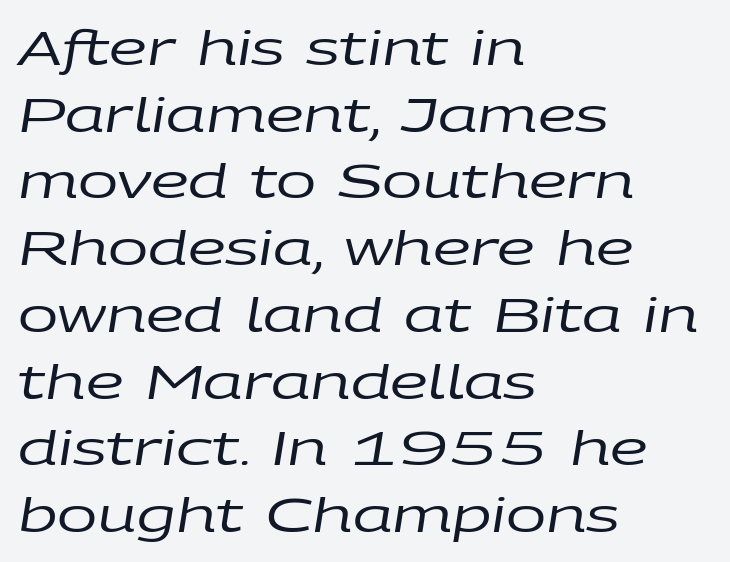
The image shows 48 px regular-weight, wide type, italic (leaning right); set left-aligned, normal line spacing (1.39x), normal letter spacing, not underlined; low stroke contrast and a large x-height.
